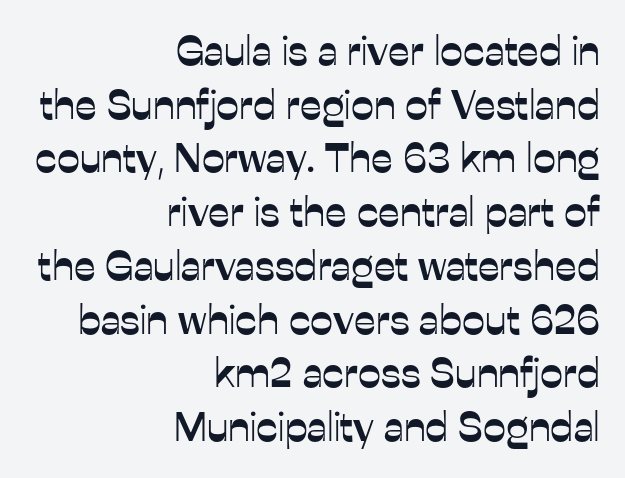
Q: Is the text italic (slanted)? A: No, it is upright.
Q: Is the typeface a serif or a sans-serif typeface? A: Sans-serif.
Q: Is the text underlined? A: No.
Q: How is the paragraph aligned? A: Right-aligned.
Q: Is the spacing between letters normal or unusually wide? A: Normal.
Q: Is the spacing between lines tight, normal or loose? A: Normal.
Q: Width (condensed, normal, or wide)? A: Normal.
Q: Stroke contrast? A: Low.
Q: x-height? A: Medium.
Q: Monospaced? A: No.
